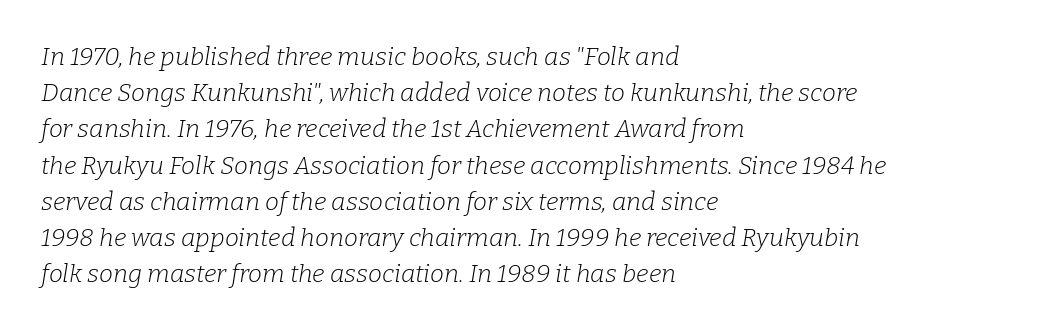
{"italic": "yes", "lean": "right", "slant_degrees": 9, "bold": "no", "underline": "no", "align": "left", "line_spacing": "normal", "line_spacing_ratio": 1.45, "letter_spacing": "normal", "letter_spacing_em": 0.0, "glyph_px": 25}
